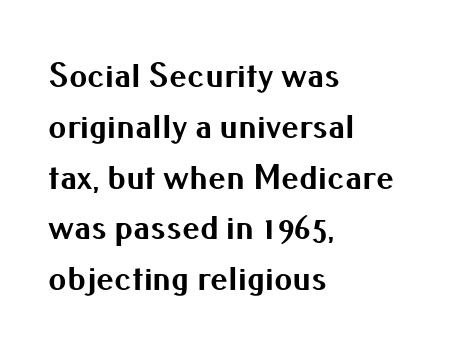
The image shows 36 px bold sans-serif type, upright; set left-aligned, normal line spacing (1.41x), normal letter spacing, not underlined; medium stroke contrast and a small x-height.
